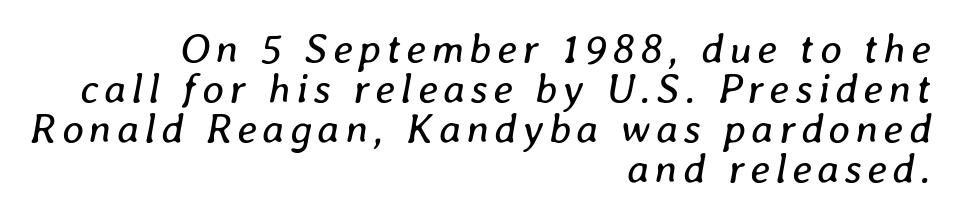
Would a proofreader flag this as italicized? Yes. The passage shown stacks its lines with hardly any gap. The passage shown is not underscored anywhere. Is this a fixed-width face? No — the glyphs have proportional, varying widths. Ink coverage per letter is moderate at most. In CSS terms this would be text-align: right.
